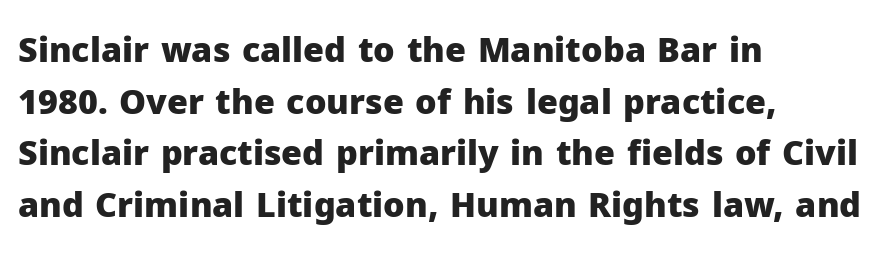
Q: Is the text bold? A: Yes.
Q: Is the text italic (slanted)? A: No, it is upright.
Q: Is the typeface a serif or a sans-serif typeface? A: Sans-serif.
Q: Is the text underlined? A: No.
Q: How is the paragraph aligned? A: Left-aligned.
Q: Is the spacing between letters normal or unusually wide? A: Normal.
Q: Is the spacing between lines tight, normal or loose? A: Normal.
Q: Width (condensed, normal, or wide)? A: Normal.
Q: Stroke contrast? A: Low.
Q: x-height? A: Medium.
Q: Monospaced? A: No.
